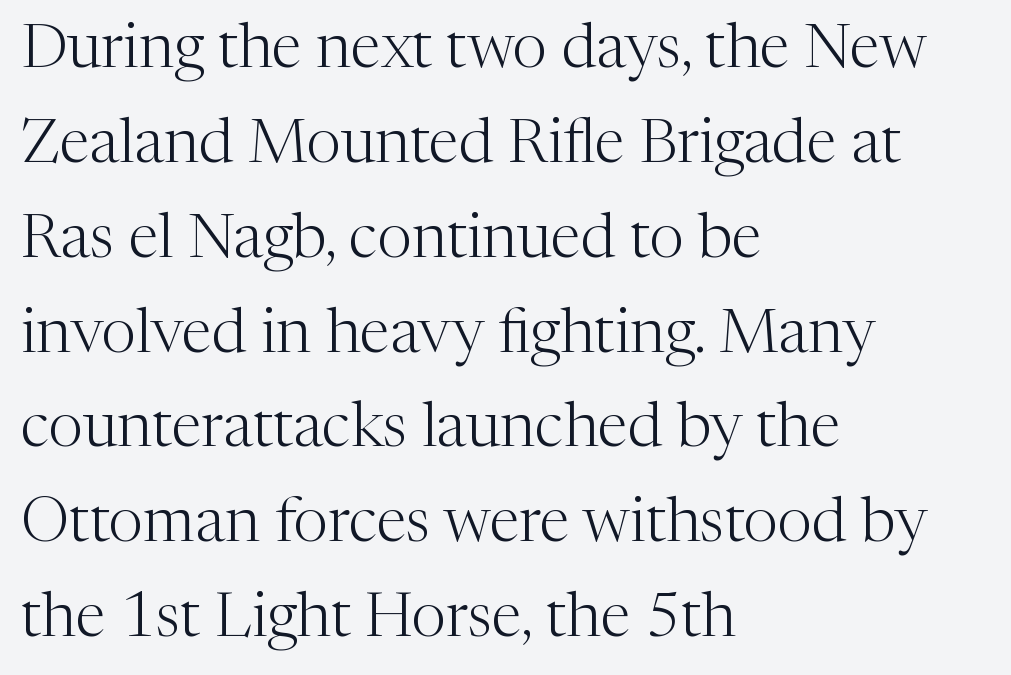
Q: Is the text bold? A: No.
Q: Is the text italic (slanted)? A: No, it is upright.
Q: Is the typeface a serif or a sans-serif typeface? A: Serif.
Q: Is the text underlined? A: No.
Q: How is the paragraph aligned? A: Left-aligned.
Q: Is the spacing between letters normal or unusually wide? A: Normal.
Q: Is the spacing between lines tight, normal or loose? A: Normal.
Q: Width (condensed, normal, or wide)? A: Normal.
Q: Stroke contrast? A: Medium.
Q: x-height? A: Medium.
Q: Monospaced? A: No.
